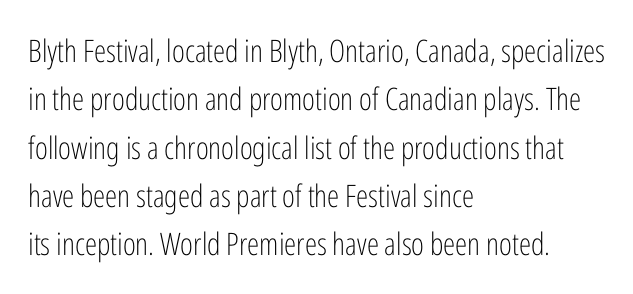
{"serif": "no", "italic": "no", "bold": "no", "weight": "light", "width": "condensed", "stroke_contrast": "low", "x_height": "medium", "monospaced": "no", "underline": "no", "align": "left", "line_spacing": "normal", "line_spacing_ratio": 1.56, "letter_spacing": "normal", "letter_spacing_em": 0.0, "glyph_px": 31}
